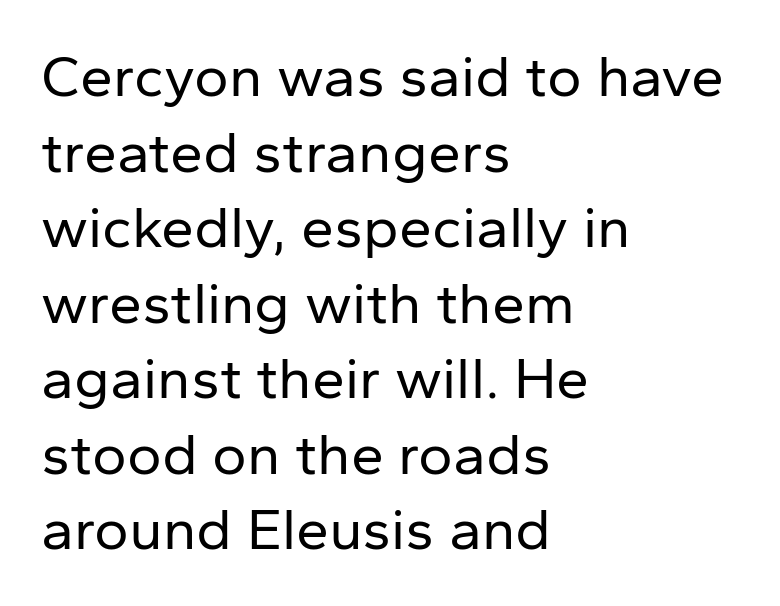
{"serif": "no", "italic": "no", "bold": "no", "weight": "regular", "width": "normal", "stroke_contrast": "low", "x_height": "medium", "monospaced": "no", "underline": "no", "align": "left", "line_spacing": "normal", "line_spacing_ratio": 1.28, "letter_spacing": "normal", "letter_spacing_em": 0.0, "glyph_px": 59}
